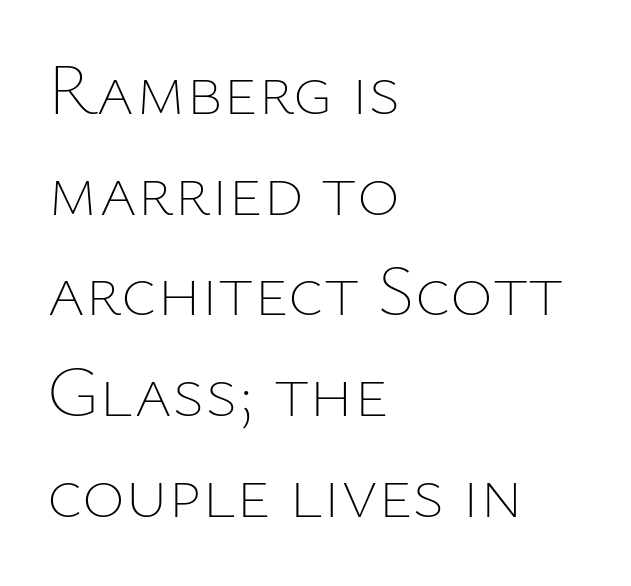
Q: Is the text bold? A: No.
Q: Is the text italic (slanted)? A: No, it is upright.
Q: Is the text underlined? A: No.
Q: How is the paragraph aligned? A: Left-aligned.
Q: Is the spacing between letters normal or unusually wide? A: Normal.
Q: Is the spacing between lines tight, normal or loose? A: Normal.
Q: Width (condensed, normal, or wide)? A: Normal.
Q: Stroke contrast? A: Low.
Q: x-height? A: Medium.
Q: Monospaced? A: No.
